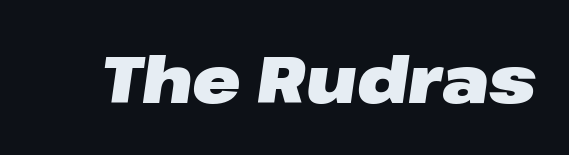
Q: Is the text bold? A: Yes.
Q: Is the text italic (slanted)? A: Yes, it leans right by about 8 degrees.
Q: Is the text underlined? A: No.
Q: Is the spacing between letters normal or unusually wide? A: Normal.
Q: Width (condensed, normal, or wide)? A: Wide.
Q: Stroke contrast? A: Low.
Q: x-height? A: Medium.
Q: Monospaced? A: No.
